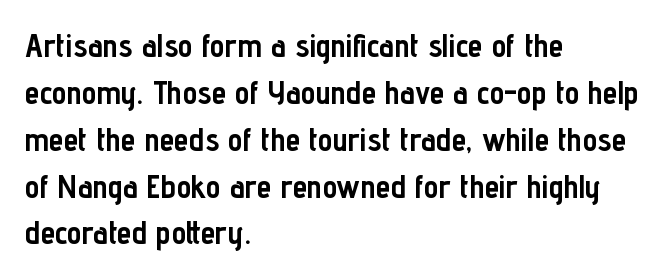
Q: Is the text bold? A: Yes.
Q: Is the text italic (slanted)? A: No, it is upright.
Q: Is the typeface a serif or a sans-serif typeface? A: Sans-serif.
Q: Is the text underlined? A: No.
Q: How is the paragraph aligned? A: Left-aligned.
Q: Is the spacing between letters normal or unusually wide? A: Normal.
Q: Is the spacing between lines tight, normal or loose? A: Normal.
Q: Width (condensed, normal, or wide)? A: Condensed.
Q: Stroke contrast? A: Low.
Q: x-height? A: Medium.
Q: Monospaced? A: No.
